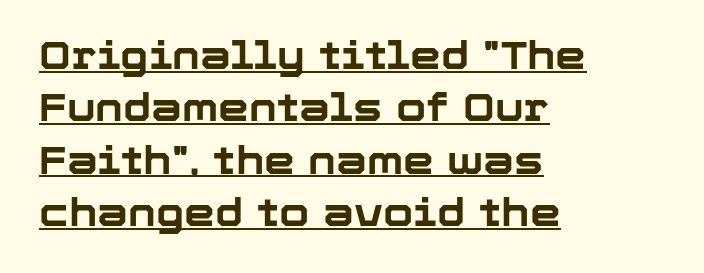
{"serif": "no", "italic": "no", "bold": "yes", "weight": "bold", "width": "normal", "stroke_contrast": "low", "x_height": "medium", "monospaced": "no", "underline": "yes", "align": "left", "line_spacing": "normal", "line_spacing_ratio": 1.34, "letter_spacing": "normal", "letter_spacing_em": 0.0, "glyph_px": 39}
